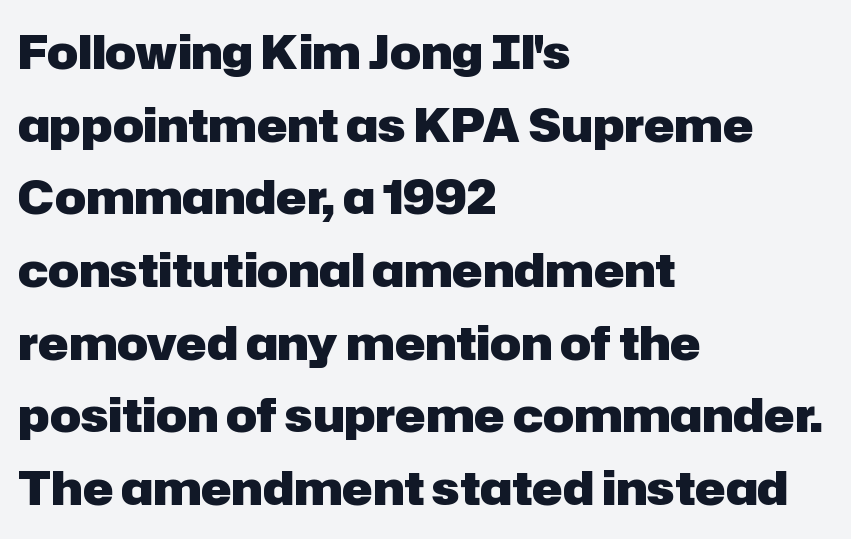
The image shows 46 px heavy sans-serif type, upright; set left-aligned, normal line spacing (1.58x), normal letter spacing, not underlined; low stroke contrast and a medium x-height.
